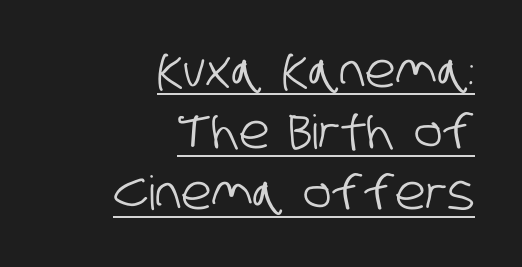
The image shows 47 px condensed sans-serif type; set right-aligned, normal line spacing (1.3x), normal letter spacing, underlined; low stroke contrast and a large x-height.
